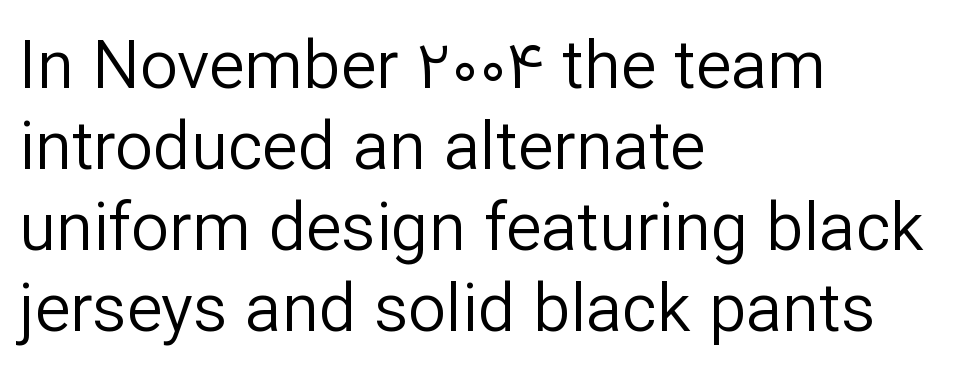
The image shows 67 px regular-weight sans-serif type, upright; set left-aligned, line spacing 1.21x, normal letter spacing, not underlined; low stroke contrast and a medium x-height.
